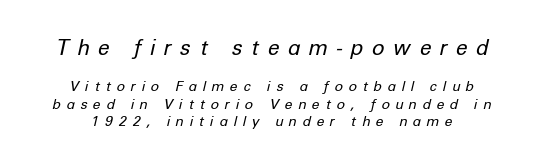
Check under the words: just untouched page. Words appear elongated and porous because spacing is wide. One glance says typical: line gaps are just what's usual. Each line is balanced around a shared central axis. This sample uses an oblique cut, with every glyph tilted off the vertical.
